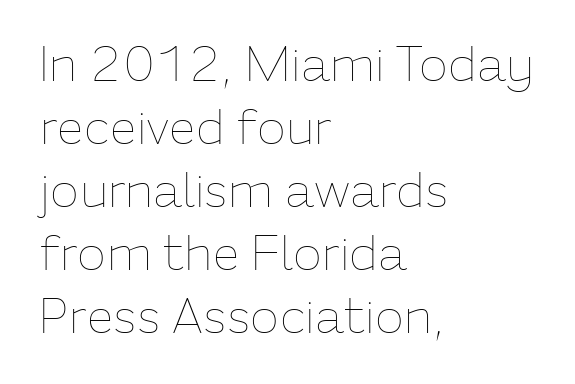
{"italic": "no", "bold": "no", "weight": "thin", "width": "normal", "stroke_contrast": "low", "x_height": "medium", "monospaced": "no", "underline": "no", "align": "left", "line_spacing": "normal", "line_spacing_ratio": 1.31, "letter_spacing": "normal", "letter_spacing_em": 0.0, "glyph_px": 48}
